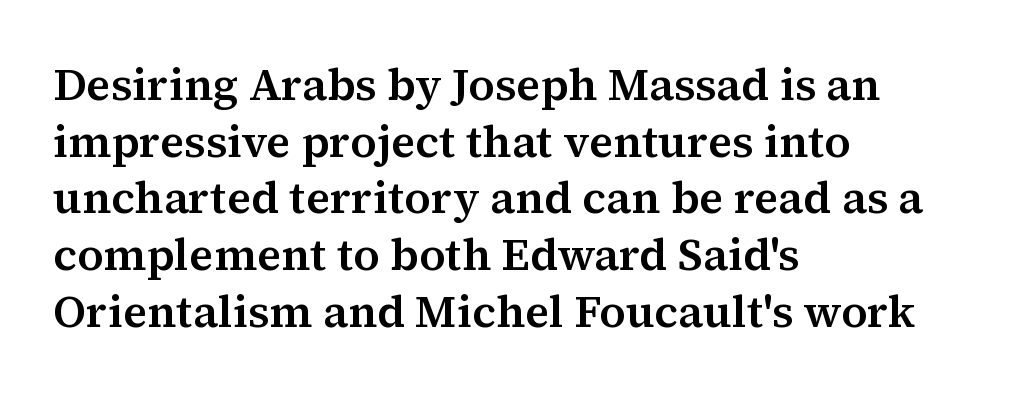
Type without underlining. Compared with typical body copy, the letter spacing here is the same. The rows are spaced the way most documents space them. One-word summary of the alignment: left. Do the characters align in a grid? No, the font is proportional.
